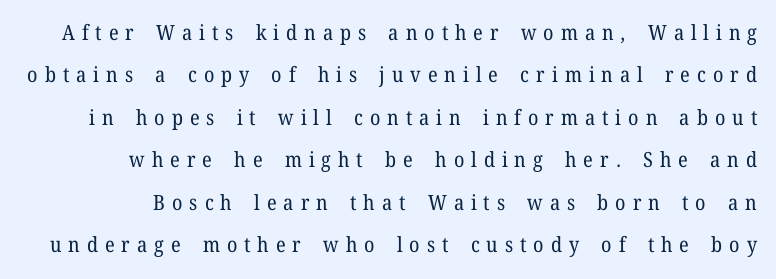
The lines are spread far apart with generous leading. Every character sits straight up, as roman type does. The tracking jumps out immediately: characters are airy and widely separated. The strip under each line holds only bare page. Think standard paragraph weight, or any step lighter than that.
